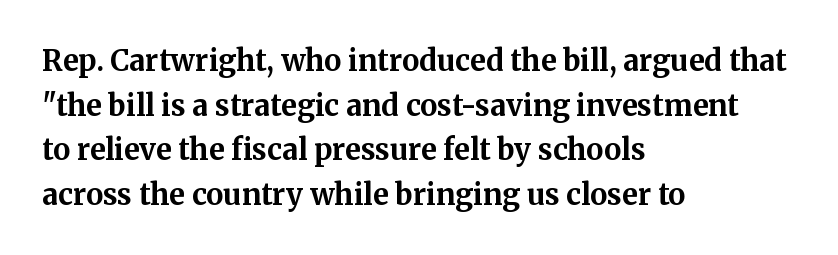
These lines are rendered in a variable-pitch font. Tracking value appears to be zero — textbook default spacing. Underlining? Definitely not there. If you drew a line through each stem, it would be perfectly vertical. The block of text has a typical density, with ordinary space between rows.
